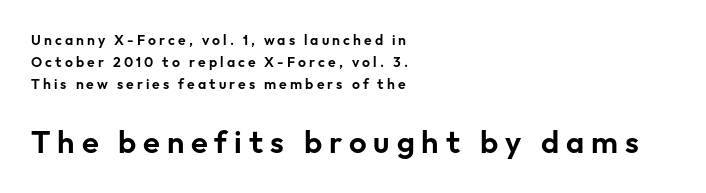
The image shows 31 px sans-serif type, upright; set left-aligned, normal line spacing (1.57x), unusually wide letter spacing (+0.22 em), not underlined; the second (bottom) block is 2.21x larger; low stroke contrast and a medium x-height.
